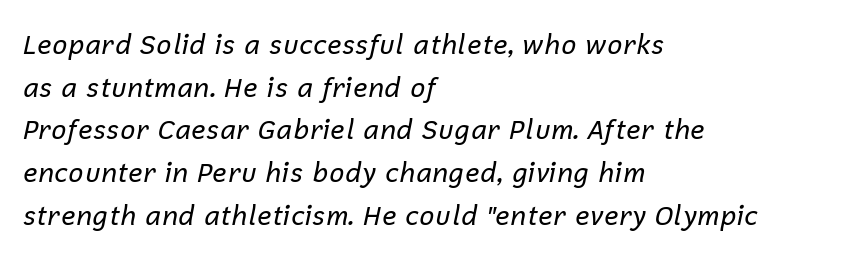
{"italic": "yes", "lean": "right", "slant_degrees": 12, "bold": "no", "underline": "no", "align": "left", "line_spacing": "normal", "line_spacing_ratio": 1.58, "letter_spacing": "normal", "letter_spacing_em": 0.0, "glyph_px": 27}
